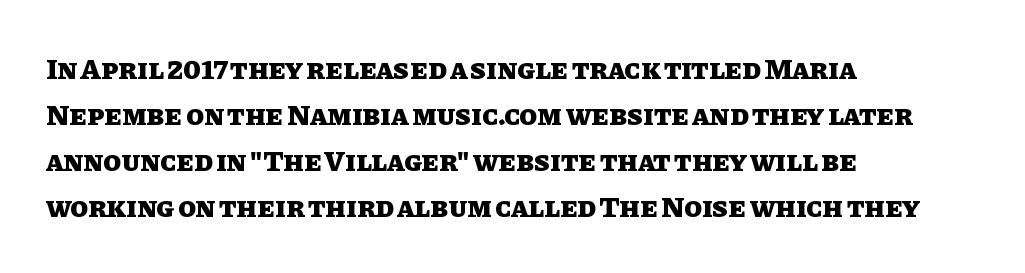
The image shows 29 px heavy type, upright; set left-aligned, normal line spacing (1.59x), normal letter spacing, not underlined; low stroke contrast and a large x-height.
